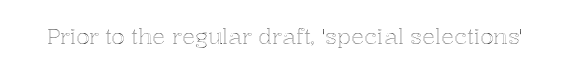
Tall strokes in this sample are plumb rather than angled. Short note: letters normally spaced. Lines of text with bare space underneath.
